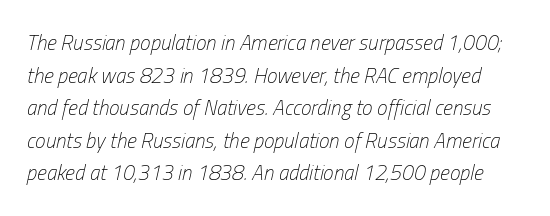
{"italic": "yes", "lean": "right", "slant_degrees": 13, "bold": "no", "underline": "no", "line_spacing": "normal", "line_spacing_ratio": 1.55, "letter_spacing": "normal", "letter_spacing_em": 0.0, "glyph_px": 21}
